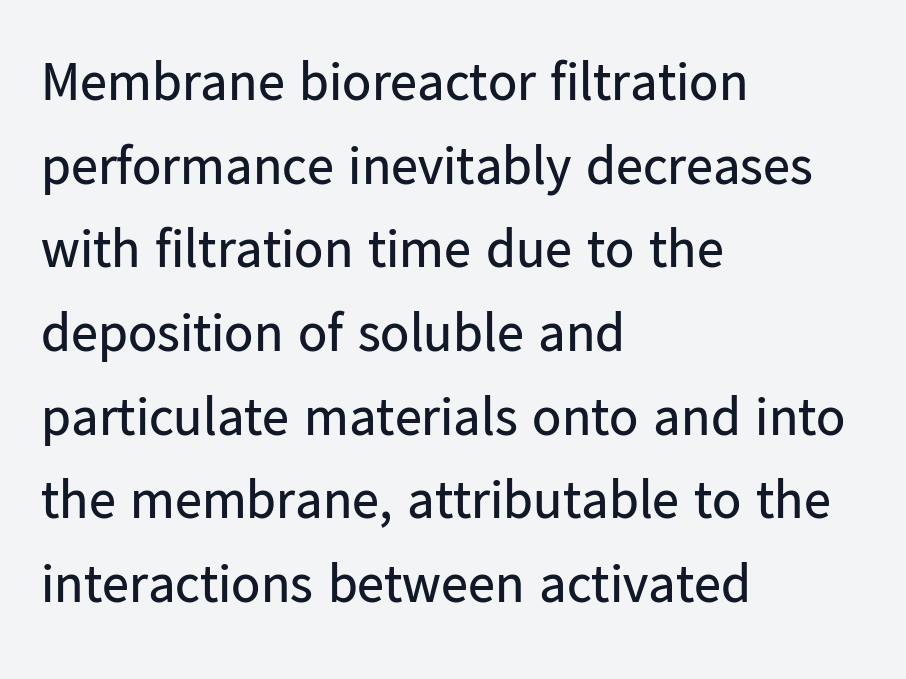
The image shows 54 px regular-weight sans-serif type, upright; set left-aligned, normal line spacing (1.55x), normal letter spacing, not underlined; low stroke contrast and a medium x-height.
